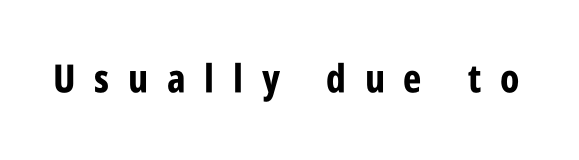
Q: Is the text bold? A: Yes.
Q: Is the text italic (slanted)? A: No, it is upright.
Q: Is the typeface a serif or a sans-serif typeface? A: Sans-serif.
Q: Is the text underlined? A: No.
Q: Is the spacing between letters normal or unusually wide? A: Unusually wide.
Q: Width (condensed, normal, or wide)? A: Condensed.
Q: Stroke contrast? A: Low.
Q: x-height? A: Large.
Q: Monospaced? A: No.
